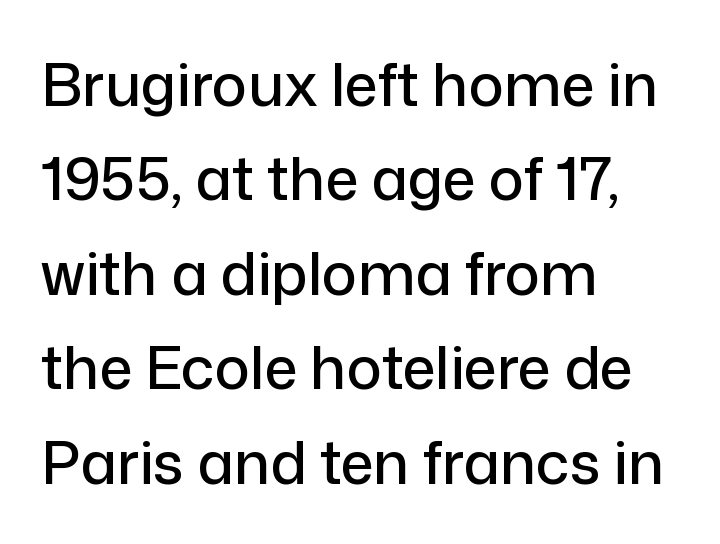
Here the glyphs are tracked normally, forming tight word shapes. You can tell it's not italic because the verticals are truly vertical. This is sans-serif lettering, the kind often seen on screens and signage. Do the characters align in a grid? No, the font is proportional. Typeset ragged right — the left edge is the straight one.
